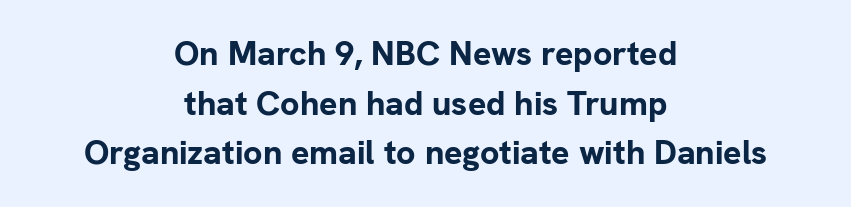
The image shows 34 px bold sans-serif type, upright; set centered, normal line spacing (1.46x), normal letter spacing, not underlined; low stroke contrast and a medium x-height.
